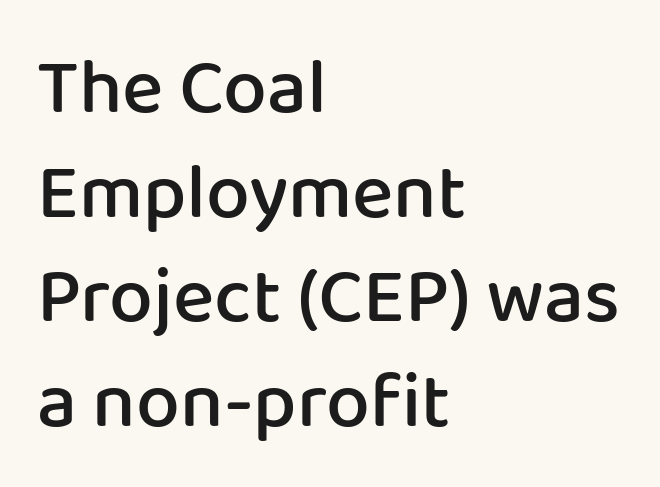
The image shows 78 px semibold sans-serif type, upright; set left-aligned, normal line spacing (1.34x), normal letter spacing, not underlined; low stroke contrast and a medium x-height.
